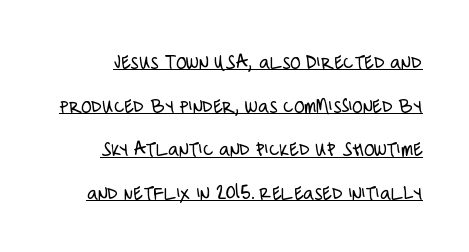
{"italic": "no", "bold": "no", "underline": "yes", "line_spacing": "loose", "line_spacing_ratio": 2.08, "letter_spacing": "normal", "letter_spacing_em": 0.0, "glyph_px": 21}
